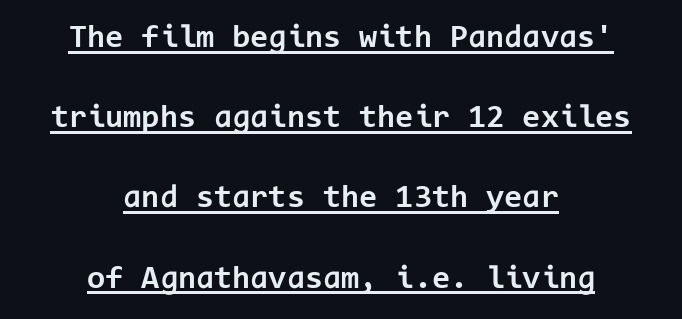
{"serif": "no", "italic": "no", "bold": "yes", "weight": "bold", "width": "normal", "stroke_contrast": "low", "x_height": "medium", "monospaced": "yes", "underline": "yes", "align": "center", "line_spacing": "loose", "line_spacing_ratio": 2.43, "letter_spacing": "normal", "letter_spacing_em": 0.0, "glyph_px": 33}
